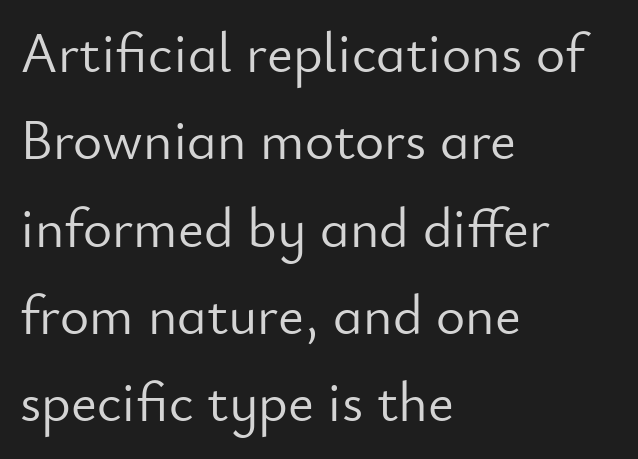
Q: Is the text bold? A: No.
Q: Is the text italic (slanted)? A: No, it is upright.
Q: Is the typeface a serif or a sans-serif typeface? A: Sans-serif.
Q: Is the text underlined? A: No.
Q: How is the paragraph aligned? A: Left-aligned.
Q: Is the spacing between letters normal or unusually wide? A: Normal.
Q: Is the spacing between lines tight, normal or loose? A: Normal.
Q: Width (condensed, normal, or wide)? A: Normal.
Q: Stroke contrast? A: Low.
Q: x-height? A: Small.
Q: Monospaced? A: No.
